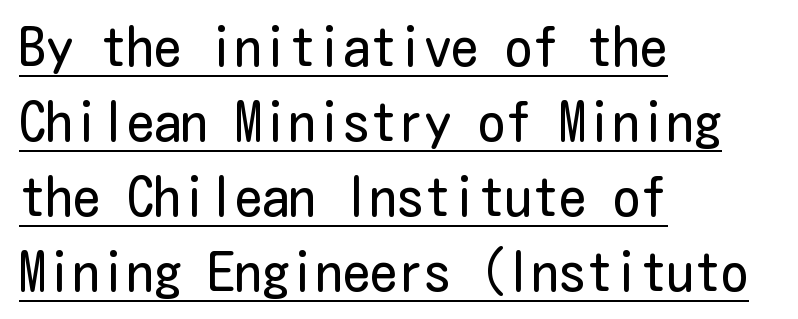
Is the letter spacing exaggerated? No — it looks like the ordinary default. The lettering is marked with a stroke running underneath it. Characters remain perfectly vertical along every line. The rendering shows plain stroke endings on the letterforms — a sans-serif design. The compositor pushed each line to the left boundary.
